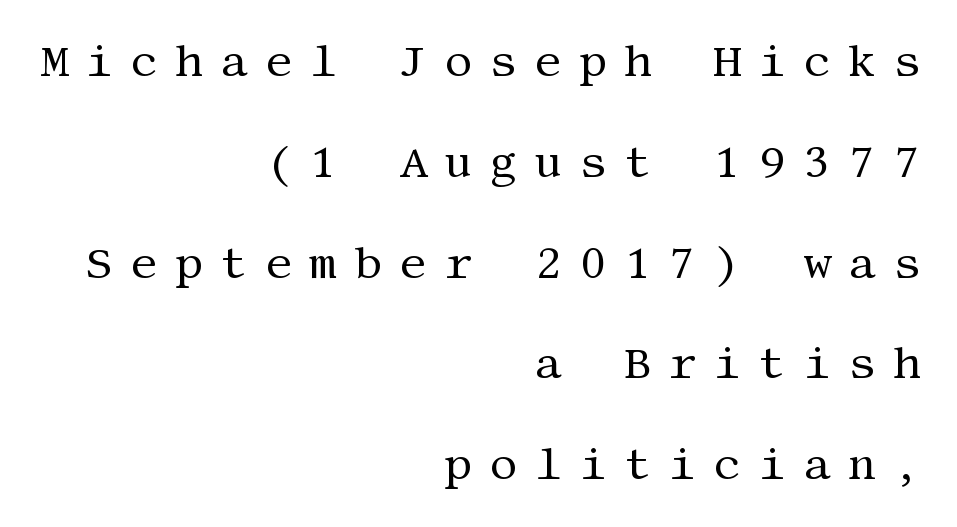
Reading down the column, the eye jumps a long way to each next line. Posture: straight, roman, zero tilt. Each word looks stretched out because of the extra space between its letters. The weight tops out at a normal text grade. Serif or sans? Serif — the stroke terminals have little feet.
